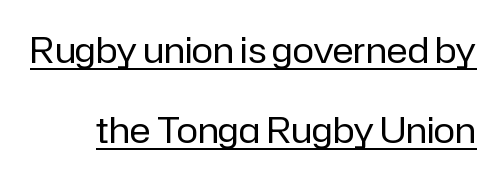
Q: Is the text bold? A: No.
Q: Is the text italic (slanted)? A: No, it is upright.
Q: Is the typeface a serif or a sans-serif typeface? A: Sans-serif.
Q: Is the text underlined? A: Yes.
Q: Is the spacing between letters normal or unusually wide? A: Normal.
Q: Is the spacing between lines tight, normal or loose? A: Loose.
Q: Width (condensed, normal, or wide)? A: Normal.
Q: Stroke contrast? A: Low.
Q: x-height? A: Medium.
Q: Monospaced? A: No.
